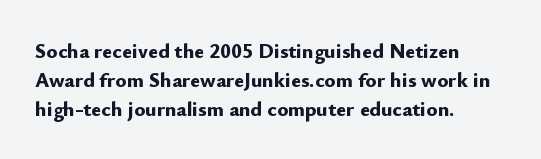
The image shows 21 px bold type, upright; set left-aligned, normal line spacing (1.39x), normal letter spacing, not underlined.
